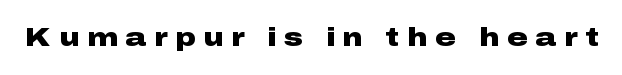
{"italic": "no", "bold": "yes", "underline": "no", "letter_spacing": "wide", "letter_spacing_em": 0.29, "glyph_px": 26}
